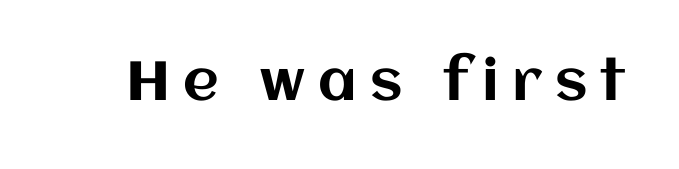
{"italic": "no", "width": "normal", "stroke_contrast": "medium", "x_height": "large", "monospaced": "no", "underline": "no", "letter_spacing": "wide", "letter_spacing_em": 0.23, "glyph_px": 55}
